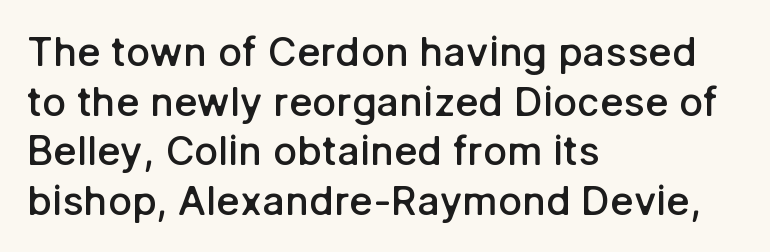
The specimen omits any rule beneath the text block's lines. The specimen reads as upright at a glance. Between one letter and the next there's only the usual sliver of space. Layout note: lines flush left.
